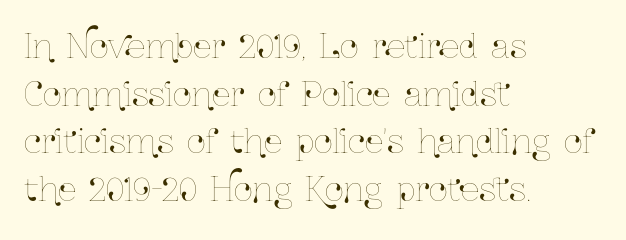
Q: Is the text italic (slanted)? A: No, it is upright.
Q: Is the text underlined? A: No.
Q: How is the paragraph aligned? A: Left-aligned.
Q: Is the spacing between letters normal or unusually wide? A: Normal.
Q: Is the spacing between lines tight, normal or loose? A: Normal.
Q: Width (condensed, normal, or wide)? A: Condensed.
Q: Stroke contrast? A: Low.
Q: x-height? A: Medium.
Q: Monospaced? A: No.
